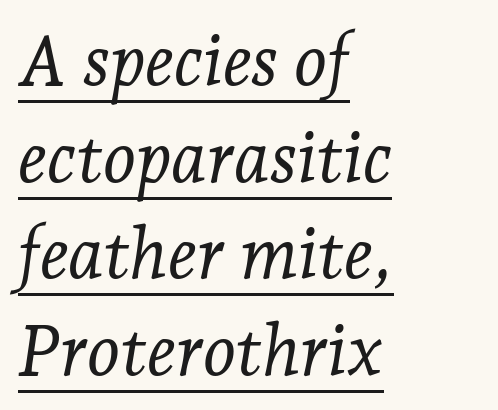
The image shows 71 px light serif type, italic (leaning right); set left-aligned, normal line spacing (1.36x), normal letter spacing, underlined; low stroke contrast and a medium x-height.
